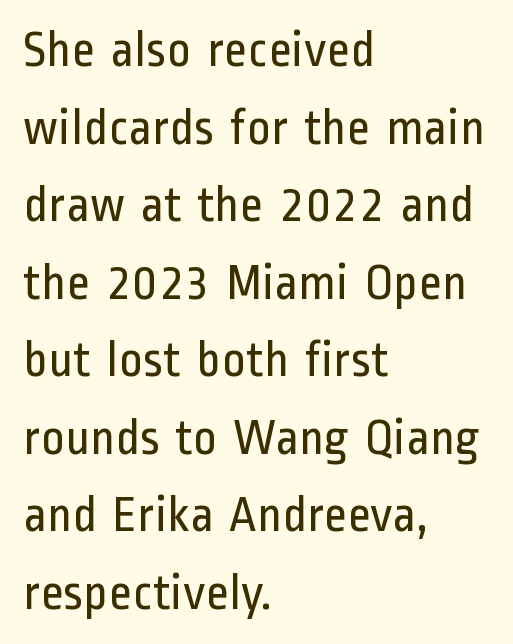
The image shows 51 px regular-weight, condensed sans-serif type, upright; set left-aligned, normal line spacing (1.52x), normal letter spacing, not underlined; low stroke contrast and a medium x-height.
